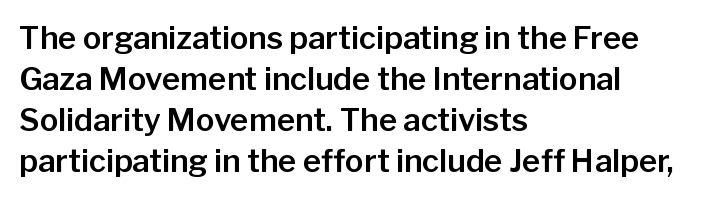
Q: Is the text italic (slanted)? A: No, it is upright.
Q: Is the typeface a serif or a sans-serif typeface? A: Sans-serif.
Q: Is the text underlined? A: No.
Q: How is the paragraph aligned? A: Left-aligned.
Q: Is the spacing between letters normal or unusually wide? A: Normal.
Q: Is the spacing between lines tight, normal or loose? A: Normal.
Q: Width (condensed, normal, or wide)? A: Normal.
Q: Stroke contrast? A: Low.
Q: x-height? A: Medium.
Q: Monospaced? A: No.
